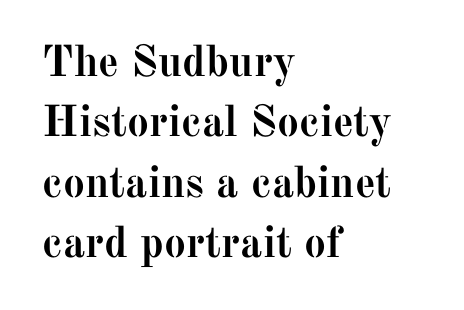
Q: Is the text bold? A: Yes.
Q: Is the text italic (slanted)? A: No, it is upright.
Q: Is the typeface a serif or a sans-serif typeface? A: Serif.
Q: Is the text underlined? A: No.
Q: How is the paragraph aligned? A: Left-aligned.
Q: Is the spacing between letters normal or unusually wide? A: Normal.
Q: Is the spacing between lines tight, normal or loose? A: Normal.
Q: Width (condensed, normal, or wide)? A: Normal.
Q: Stroke contrast? A: Medium.
Q: x-height? A: Medium.
Q: Monospaced? A: No.
